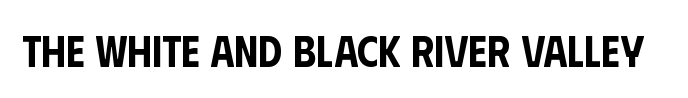
Inter-character spacing is left at the font's built-in metrics. A clean baseline with only descenders dipping below it. Note: no serifs on the glyphs. Posture: vertical.
